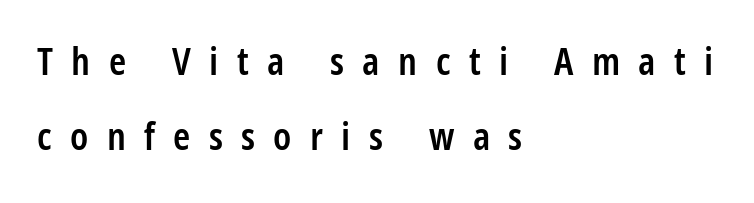
The image shows 39 px semibold, condensed sans-serif type, upright; set left-aligned, loose line spacing (1.92x), unusually wide letter spacing (+0.47 em), not underlined; low stroke contrast and a large x-height.
